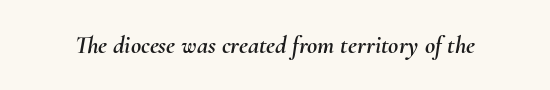
Characters follow at the spacing the type designer built in. Descender tails drop into unmarked territory. The axis of the letterforms is tilted away from vertical.
